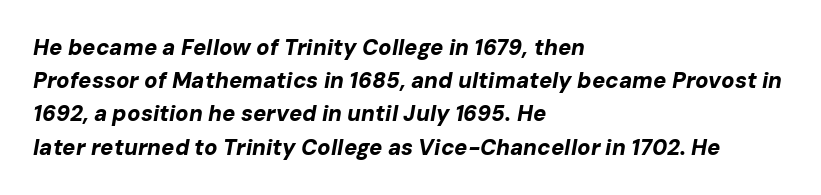
Q: Is the text bold? A: Yes.
Q: Is the text italic (slanted)? A: Yes, it leans right by about 10 degrees.
Q: Is the text underlined? A: No.
Q: How is the paragraph aligned? A: Left-aligned.
Q: Is the spacing between letters normal or unusually wide? A: Normal.
Q: Is the spacing between lines tight, normal or loose? A: Normal.
